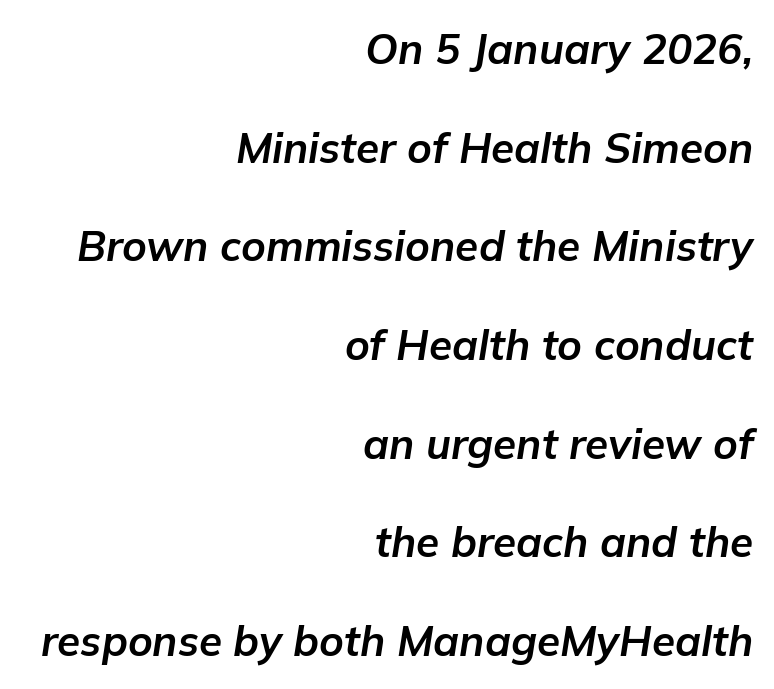
Q: Is the text bold? A: Yes.
Q: Is the text italic (slanted)? A: Yes, it leans right by about 9 degrees.
Q: Is the text underlined? A: No.
Q: How is the paragraph aligned? A: Right-aligned.
Q: Is the spacing between letters normal or unusually wide? A: Normal.
Q: Is the spacing between lines tight, normal or loose? A: Loose.
Q: Width (condensed, normal, or wide)? A: Normal.
Q: Stroke contrast? A: Low.
Q: x-height? A: Medium.
Q: Monospaced? A: No.
